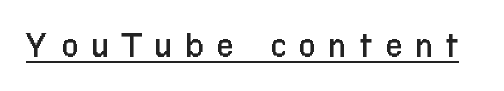
Q: Is the text bold? A: No.
Q: Is the text italic (slanted)? A: No, it is upright.
Q: Is the typeface a serif or a sans-serif typeface? A: Sans-serif.
Q: Is the text underlined? A: Yes.
Q: Is the spacing between letters normal or unusually wide? A: Unusually wide.
Q: Width (condensed, normal, or wide)? A: Condensed.
Q: Stroke contrast? A: Low.
Q: x-height? A: Medium.
Q: Monospaced? A: No.
